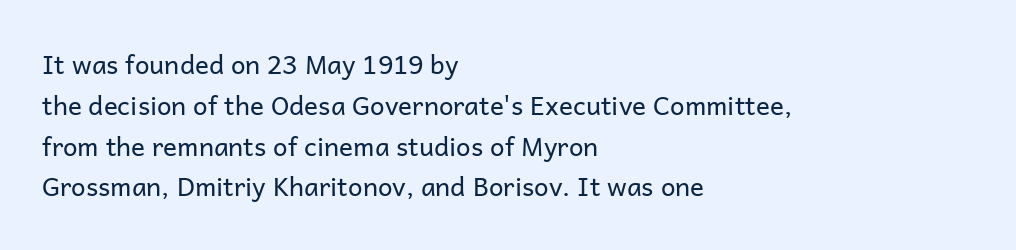
{"italic": "no", "bold": "no", "underline": "no", "align": "left", "line_spacing": "normal", "line_spacing_ratio": 1.57, "letter_spacing": "normal", "letter_spacing_em": 0.0, "glyph_px": 26}
